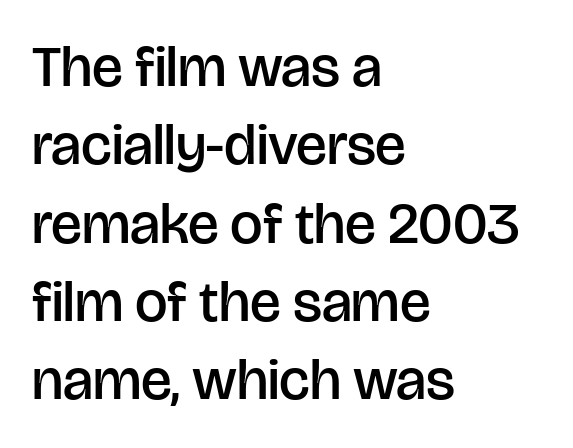
Q: Is the text bold? A: Semi-bold.
Q: Is the text italic (slanted)? A: No, it is upright.
Q: Is the typeface a serif or a sans-serif typeface? A: Sans-serif.
Q: Is the text underlined? A: No.
Q: How is the paragraph aligned? A: Left-aligned.
Q: Is the spacing between letters normal or unusually wide? A: Normal.
Q: Is the spacing between lines tight, normal or loose? A: Normal.
Q: Width (condensed, normal, or wide)? A: Normal.
Q: Stroke contrast? A: Low.
Q: x-height? A: Large.
Q: Monospaced? A: No.
